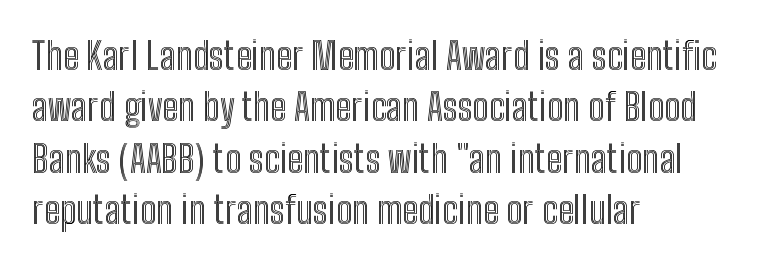
Horizontal bands of white between lines are of average thickness. The foot of each line stays bare and open. Posture: vertical. Words appear dense and cohesive because spacing is normal.
